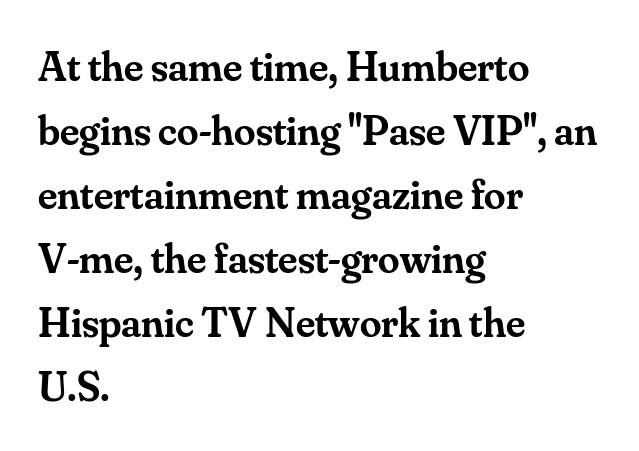
Think of a printed novel: that variable character pitch is what you see here. The passage shown has conventional tracking throughout. Slightly chunky letters — semibold, I'd say, not full bold. A student would call this left alignment; a typographer would say flush left, rag right. If you measured baseline to baseline, you'd find a middling distance. Style check: upright.
